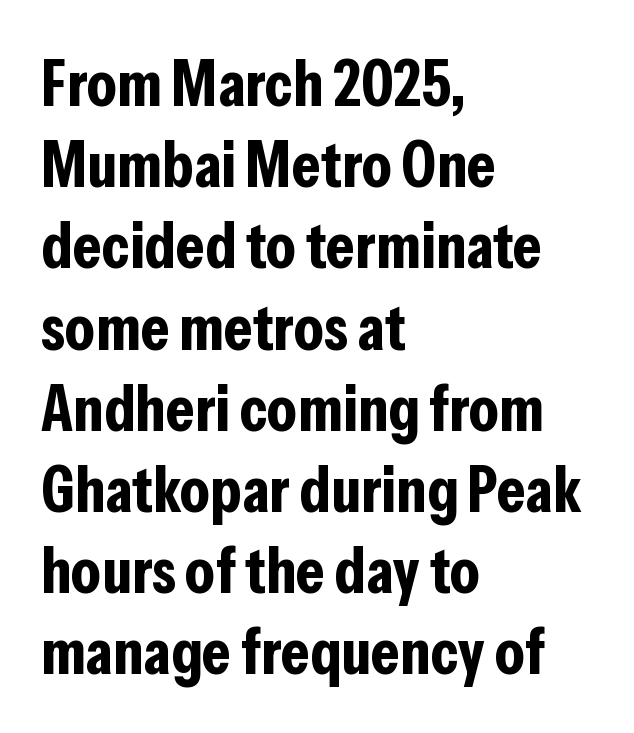
{"serif": "no", "italic": "no", "bold": "yes", "weight": "bold", "width": "condensed", "stroke_contrast": "low", "x_height": "medium", "monospaced": "no", "underline": "no", "align": "left", "line_spacing_ratio": 1.23, "letter_spacing": "normal", "letter_spacing_em": 0.0, "glyph_px": 66}
